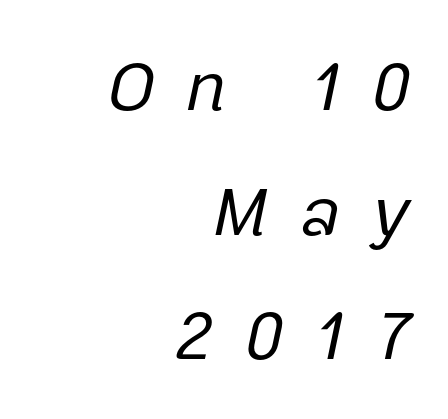
Each letter keeps its own natural width here, so spacing adapts to shape. It's the slanting kind of type. The strip under each line holds only bare page. Is this a heavy cut? Hardly; it is regular or lighter. Caption: multi-line text, flush right, ragged left. This sample uses expanded letter spacing, leaving extra air between glyphs.
